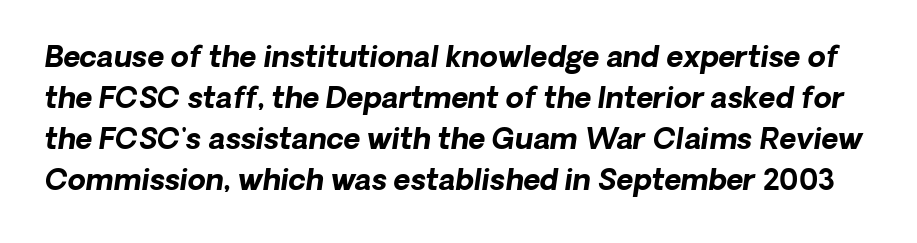
The image shows 29 px bold sans-serif type; set normal line spacing (1.41x), normal letter spacing, not underlined; low stroke contrast and a medium x-height.
